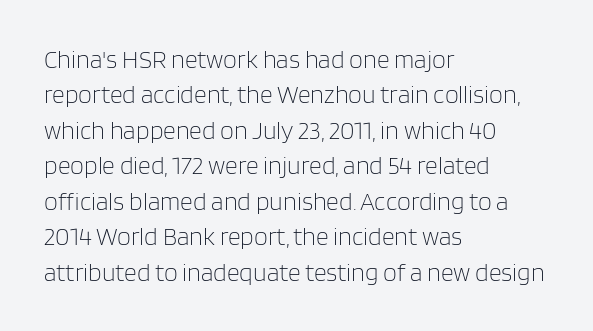
Plain, unruled lines of type. Is the type heavy? It reads as light-to-regular instead. Interline gaps are of average width in this sample. In terms of posture, this sample is upright. These lines are set flush left with a ragged right edge. Nothing unusual about the tracking: characters are spaced as the font intends.
